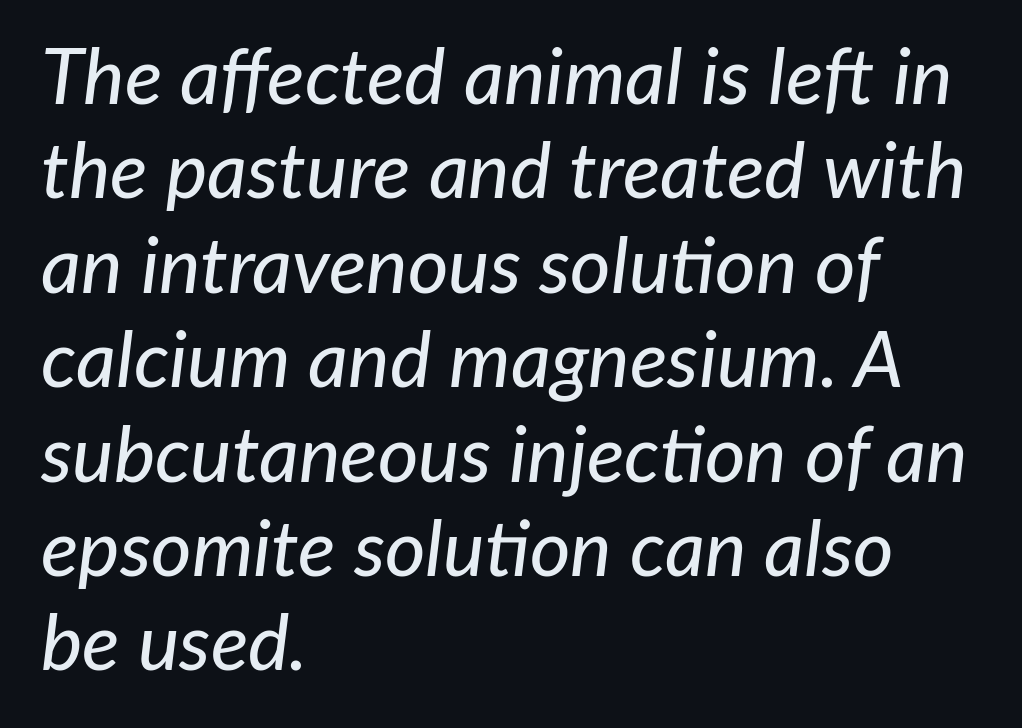
{"italic": "yes", "lean": "right", "slant_degrees": 7, "width": "normal", "stroke_contrast": "low", "x_height": "medium", "monospaced": "no", "underline": "no", "align": "left", "line_spacing_ratio": 1.21, "letter_spacing": "normal", "letter_spacing_em": 0.0, "glyph_px": 78}
